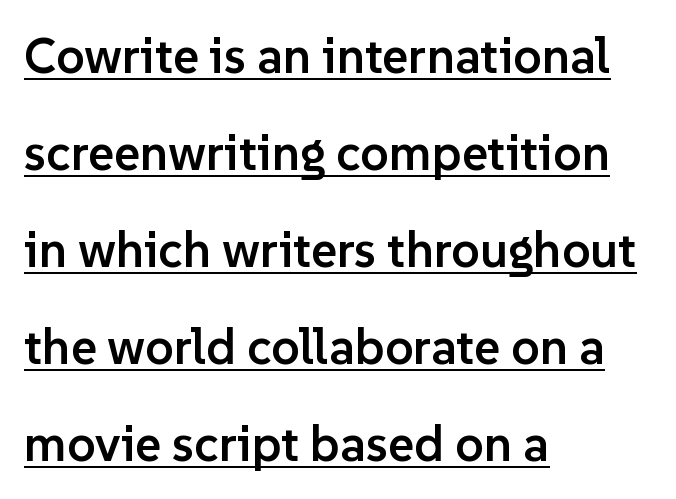
Q: Is the text bold? A: Semi-bold.
Q: Is the text italic (slanted)? A: No, it is upright.
Q: Is the typeface a serif or a sans-serif typeface? A: Sans-serif.
Q: Is the text underlined? A: Yes.
Q: How is the paragraph aligned? A: Left-aligned.
Q: Is the spacing between letters normal or unusually wide? A: Normal.
Q: Is the spacing between lines tight, normal or loose? A: Loose.
Q: Width (condensed, normal, or wide)? A: Normal.
Q: Stroke contrast? A: Low.
Q: x-height? A: Medium.
Q: Monospaced? A: No.
